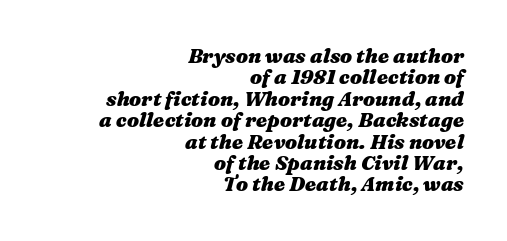
The text carries the slant typical of an italic or oblique font. The horizontal fit of the characters is conventional and even. Line spacing here is tight. Descenders are the only things crossing below the line.
